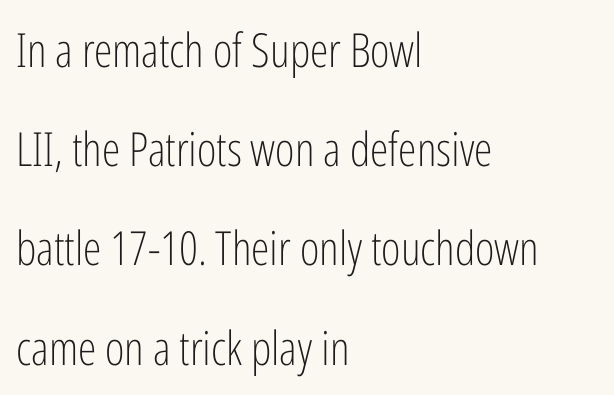
{"serif": "no", "italic": "no", "bold": "no", "weight": "light", "width": "condensed", "stroke_contrast": "low", "x_height": "medium", "monospaced": "no", "underline": "no", "align": "left", "line_spacing": "loose", "line_spacing_ratio": 2.11, "letter_spacing": "normal", "letter_spacing_em": 0.0, "glyph_px": 47}
